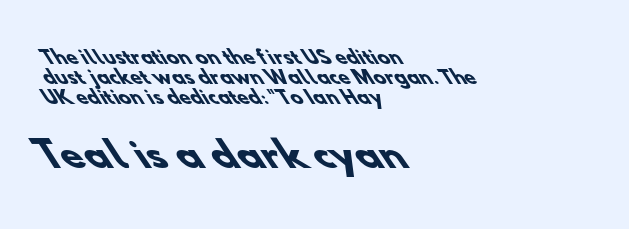
Q: Is the text bold? A: Yes.
Q: Is the typeface a serif or a sans-serif typeface? A: Sans-serif.
Q: Is the text underlined? A: No.
Q: How is the paragraph aligned? A: Left-aligned.
Q: Is the spacing between letters normal or unusually wide? A: Normal.
Q: Is the spacing between lines tight, normal or loose? A: Tight.
Q: Which block of text is set in a larger size, the first (top) or the second (bottom)? A: The second (bottom) one.
Q: Width (condensed, normal, or wide)? A: Normal.
Q: Stroke contrast? A: Low.
Q: x-height? A: Small.
Q: Monospaced? A: No.
